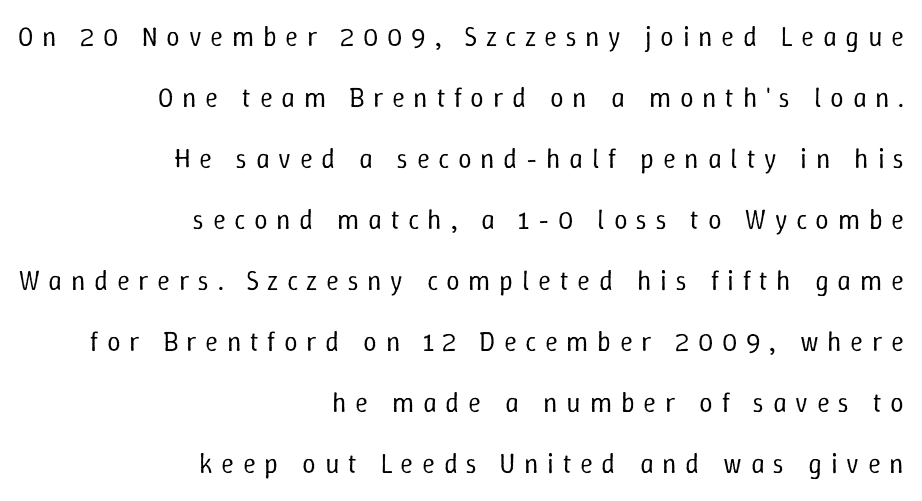
Q: Is the text bold? A: No.
Q: Is the text italic (slanted)? A: No, it is upright.
Q: Is the text underlined? A: No.
Q: How is the paragraph aligned? A: Right-aligned.
Q: Is the spacing between letters normal or unusually wide? A: Unusually wide.
Q: Is the spacing between lines tight, normal or loose? A: Loose.
